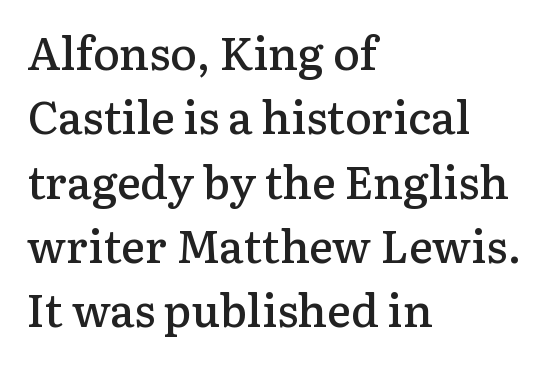
Q: Is the text bold? A: Semi-bold.
Q: Is the text italic (slanted)? A: No, it is upright.
Q: Is the typeface a serif or a sans-serif typeface? A: Serif.
Q: Is the text underlined? A: No.
Q: How is the paragraph aligned? A: Left-aligned.
Q: Is the spacing between letters normal or unusually wide? A: Normal.
Q: Is the spacing between lines tight, normal or loose? A: Normal.
Q: Width (condensed, normal, or wide)? A: Normal.
Q: Stroke contrast? A: Low.
Q: x-height? A: Medium.
Q: Monospaced? A: No.
